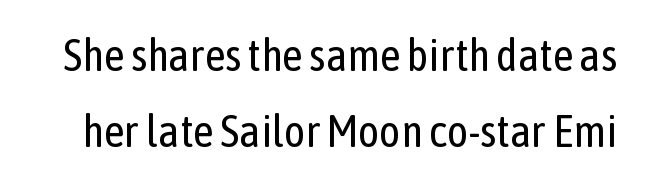
The image shows 45 px regular-weight, condensed sans-serif type, upright; set normal line spacing (1.68x), normal letter spacing, not underlined; low stroke contrast and a medium x-height.
